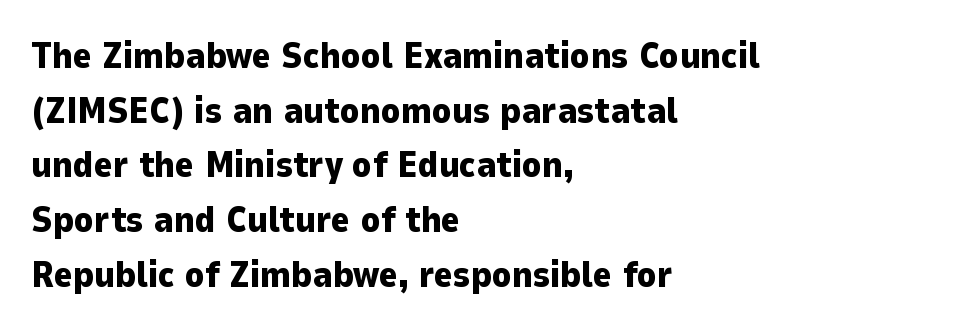
Q: Is the text bold? A: Yes.
Q: Is the text italic (slanted)? A: No, it is upright.
Q: Is the typeface a serif or a sans-serif typeface? A: Sans-serif.
Q: Is the text underlined? A: No.
Q: How is the paragraph aligned? A: Left-aligned.
Q: Is the spacing between letters normal or unusually wide? A: Normal.
Q: Is the spacing between lines tight, normal or loose? A: Normal.
Q: Width (condensed, normal, or wide)? A: Normal.
Q: Stroke contrast? A: Low.
Q: x-height? A: Medium.
Q: Monospaced? A: No.
